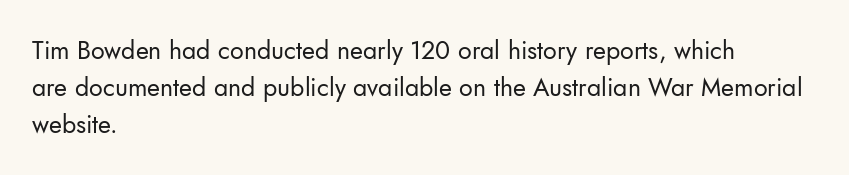
Q: Is the text bold? A: No.
Q: Is the text italic (slanted)? A: No, it is upright.
Q: Is the text underlined? A: No.
Q: How is the paragraph aligned? A: Left-aligned.
Q: Is the spacing between letters normal or unusually wide? A: Normal.
Q: Is the spacing between lines tight, normal or loose? A: Normal.
